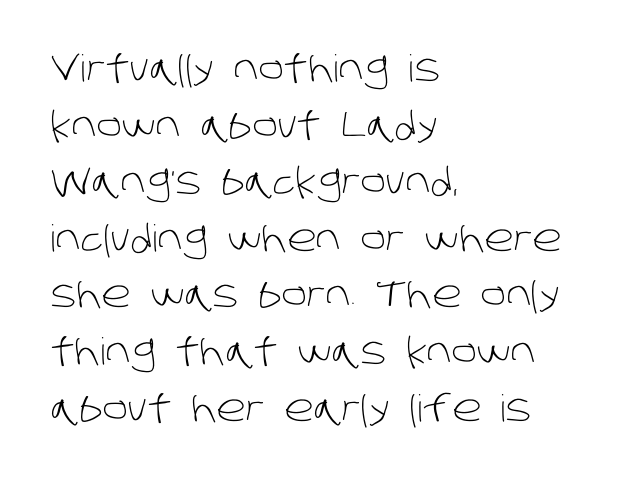
Q: Is the text bold? A: No.
Q: Is the typeface a serif or a sans-serif typeface? A: Sans-serif.
Q: Is the text underlined? A: No.
Q: How is the paragraph aligned? A: Left-aligned.
Q: Is the spacing between letters normal or unusually wide? A: Normal.
Q: Is the spacing between lines tight, normal or loose? A: Normal.
Q: Width (condensed, normal, or wide)? A: Normal.
Q: Stroke contrast? A: Low.
Q: x-height? A: Large.
Q: Monospaced? A: No.
